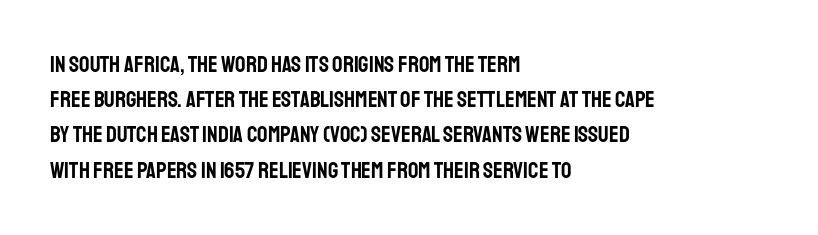
{"italic": "no", "underline": "no", "align": "left", "line_spacing": "normal", "line_spacing_ratio": 1.53, "letter_spacing": "normal", "letter_spacing_em": 0.0, "glyph_px": 23}
